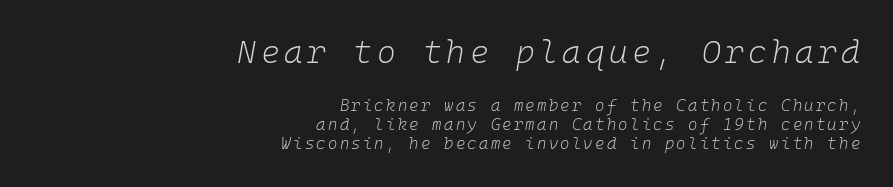
The lines are quadded right. Notice how the stems are inclined rather than vertical — that's the hallmark of italics. Underline: absent. Spacing verdict: monospaced, one width for all characters. The face used here appears at its bigger size in the upper chunk.
